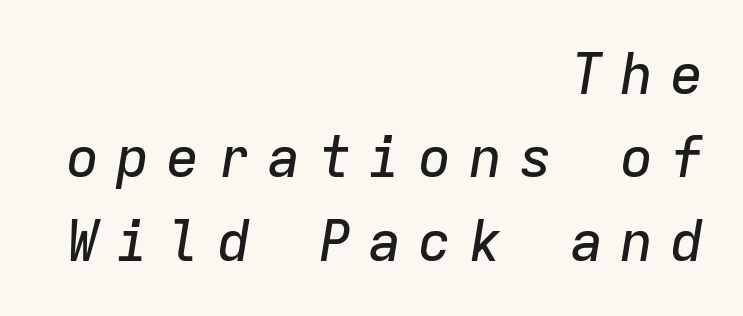
{"italic": "yes", "lean": "right", "slant_degrees": 9, "width": "normal", "stroke_contrast": "low", "x_height": "medium", "monospaced": "yes", "underline": "no", "align": "right", "line_spacing": "normal", "line_spacing_ratio": 1.49, "letter_spacing": "wide", "letter_spacing_em": 0.3, "glyph_px": 56}
